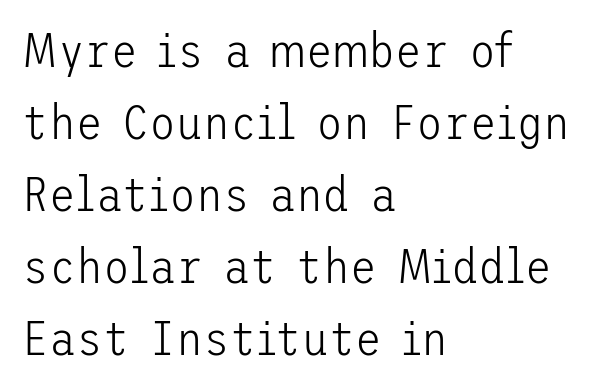
{"serif": "no", "italic": "no", "bold": "no", "weight": "light", "width": "normal", "stroke_contrast": "low", "x_height": "medium", "underline": "no", "align": "left", "line_spacing": "normal", "line_spacing_ratio": 1.47, "letter_spacing": "normal", "letter_spacing_em": 0.0, "glyph_px": 49}
